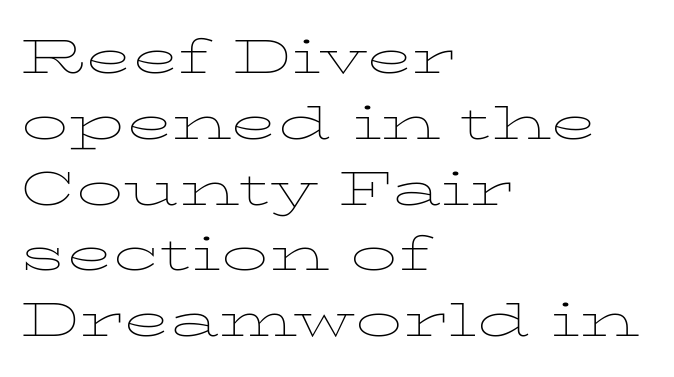
The image shows 47 px thin, wide serif type, upright; set left-aligned, normal line spacing (1.4x), normal letter spacing, not underlined; low stroke contrast and a medium x-height.
